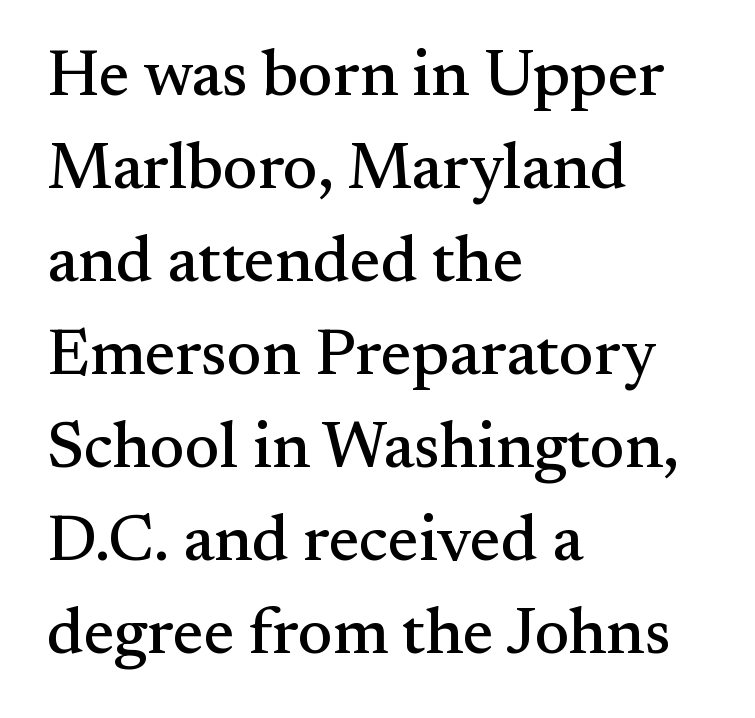
The image shows 65 px serif type, upright; set left-aligned, normal line spacing (1.43x), normal letter spacing, not underlined; medium stroke contrast and a small x-height.
